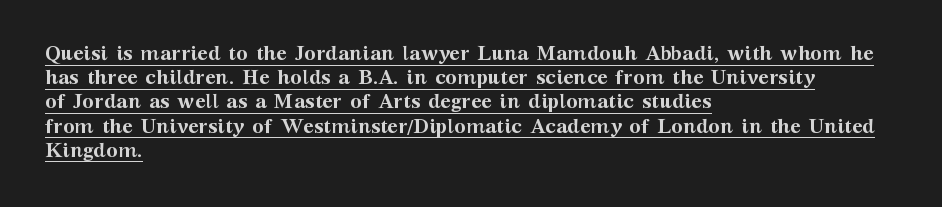
Caption: multi-line text, flush left, ragged right. The font's upright variant was chosen for this text. Honestly, the letter spacing is just normal — you wouldn't notice it. The glyphs have the mass of a bold cut.
